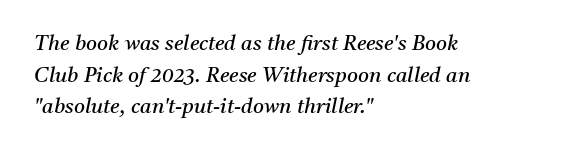
The paragraph has a hard left edge and a soft right edge. Quick note: underline off. Slanted lettering throughout. The gaps between neighbouring characters are ordinary and unremarkable.
